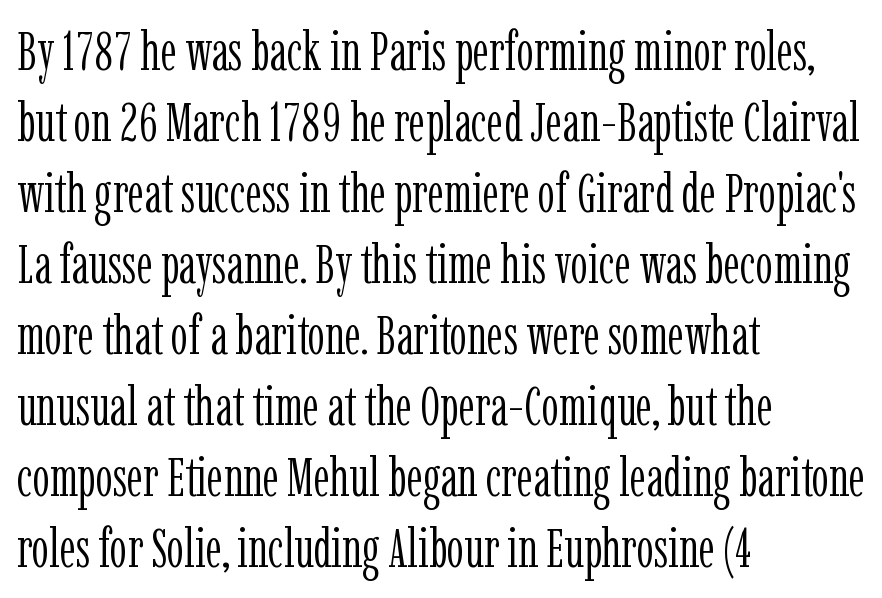
Note the varied advance widths — an 'i' is clearly narrower than an 'm'. The letterforms sit shoulder to shoulder at normal distance. A typesetter would mark this as roman, not italic. The glyphs in this specimen are seriffed. Letters rest on an invisible, unmarked baseline.
